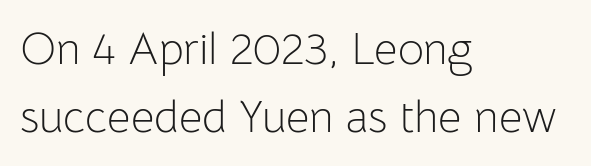
Q: Is the text bold? A: No.
Q: Is the text italic (slanted)? A: No, it is upright.
Q: Is the typeface a serif or a sans-serif typeface? A: Sans-serif.
Q: Is the text underlined? A: No.
Q: How is the paragraph aligned? A: Left-aligned.
Q: Is the spacing between letters normal or unusually wide? A: Normal.
Q: Is the spacing between lines tight, normal or loose? A: Normal.
Q: Width (condensed, normal, or wide)? A: Normal.
Q: Stroke contrast? A: Low.
Q: x-height? A: Medium.
Q: Monospaced? A: No.
